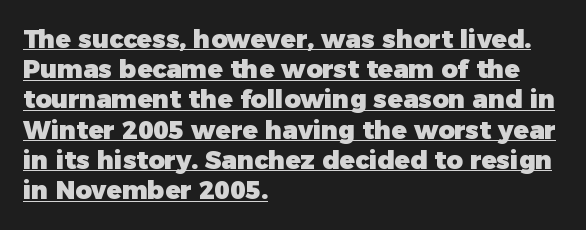
{"italic": "no", "bold": "yes", "underline": "yes", "align": "left", "line_spacing_ratio": 1.21, "letter_spacing": "normal", "letter_spacing_em": 0.0, "glyph_px": 25}
